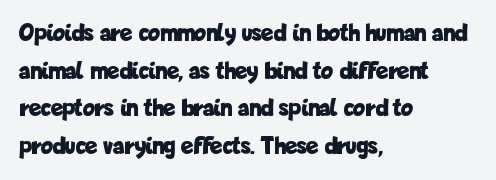
The image shows 25 px bold type, upright; set left-aligned, normal line spacing (1.51x), normal letter spacing, not underlined.
